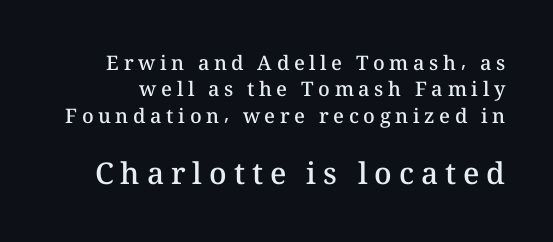
{"italic": "no", "bold": "semi", "weight": "semibold", "width": "normal", "stroke_contrast": "medium", "x_height": "medium", "monospaced": "no", "underline": "no", "line_spacing": "normal", "line_spacing_ratio": 1.32, "letter_spacing": "wide", "letter_spacing_em": 0.23, "larger_block": "second", "size_ratio": 1.5, "glyph_px": 30}
